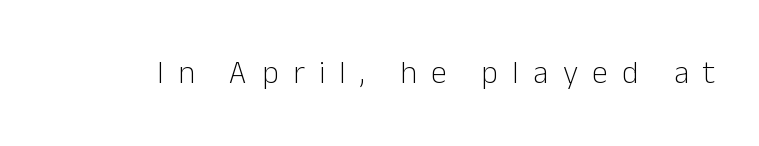
The image shows 32 px light sans-serif type, upright; set unusually wide letter spacing (+0.45 em), not underlined; low stroke contrast and a medium x-height.
